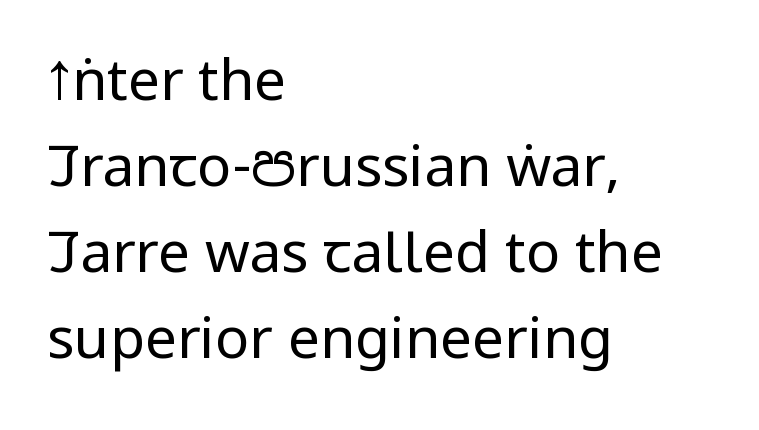
Q: Is the text bold? A: No.
Q: Is the text italic (slanted)? A: No, it is upright.
Q: Is the typeface a serif or a sans-serif typeface? A: Sans-serif.
Q: Is the text underlined? A: No.
Q: How is the paragraph aligned? A: Left-aligned.
Q: Is the spacing between letters normal or unusually wide? A: Normal.
Q: Is the spacing between lines tight, normal or loose? A: Normal.
Q: Width (condensed, normal, or wide)? A: Condensed.
Q: Stroke contrast? A: Low.
Q: x-height? A: Large.
Q: Monospaced? A: No.
